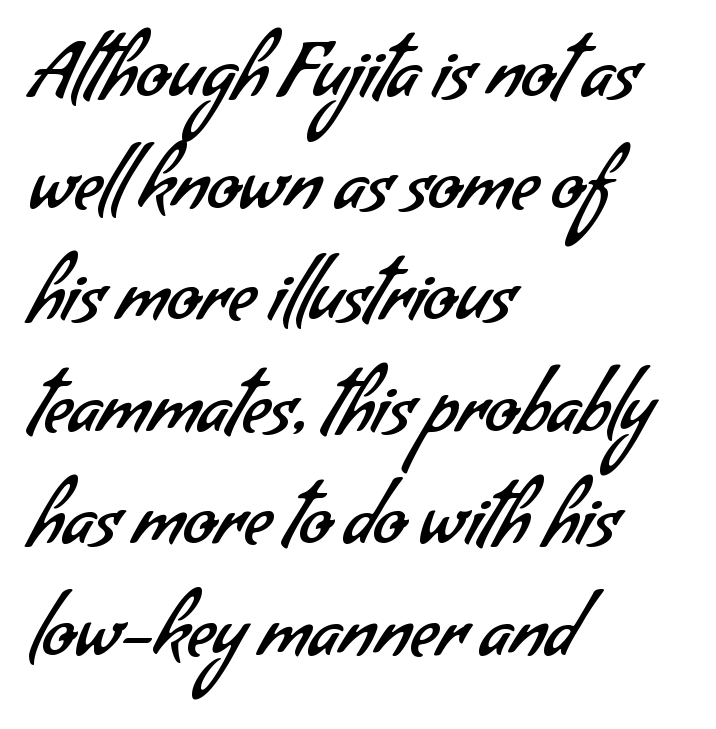
The image shows 75 px regular-weight sans-serif type; set left-aligned, normal line spacing (1.49x), normal letter spacing, not underlined; low stroke contrast and a small x-height.
